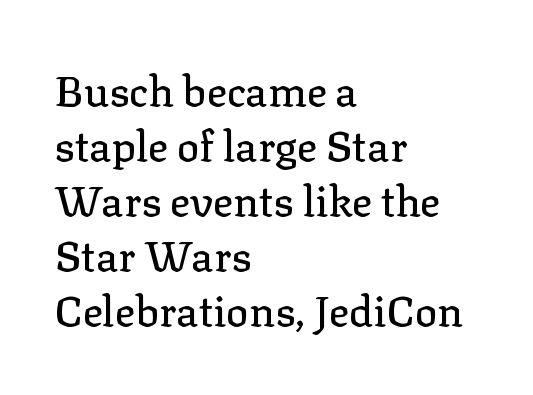
The image shows 42 px serif type, upright; set left-aligned, normal line spacing (1.31x), normal letter spacing, not underlined; low stroke contrast and a medium x-height.
